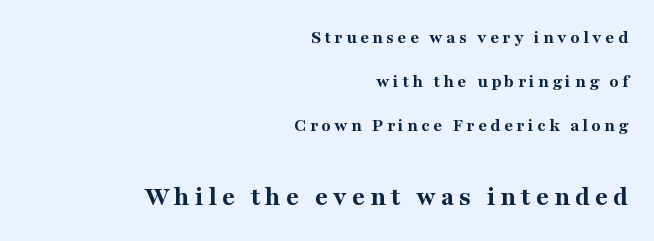
{"serif": "yes", "italic": "no", "bold": "yes", "weight": "bold", "width": "normal", "stroke_contrast": "medium", "x_height": "medium", "monospaced": "no", "underline": "no", "align": "right", "line_spacing": "loose", "line_spacing_ratio": 2.31, "larger_block": "second", "size_ratio": 1.47, "glyph_px": 28}
